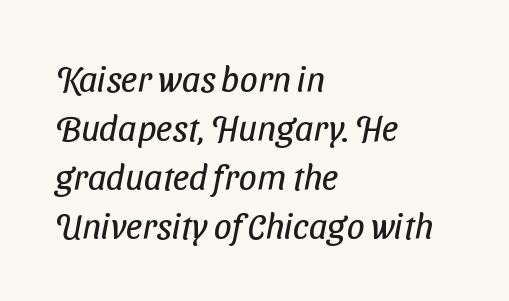
{"serif": "no", "bold": "no", "weight": "regular", "width": "condensed", "stroke_contrast": "low", "x_height": "medium", "monospaced": "no", "underline": "no", "align": "left", "line_spacing": "normal", "line_spacing_ratio": 1.36, "letter_spacing": "normal", "letter_spacing_em": 0.0, "glyph_px": 36}
